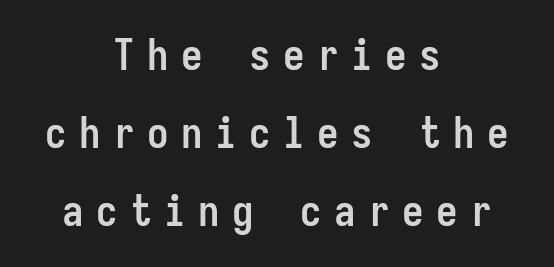
Q: Is the text bold? A: Yes.
Q: Is the text italic (slanted)? A: No, it is upright.
Q: Is the typeface a serif or a sans-serif typeface? A: Sans-serif.
Q: Is the text underlined? A: No.
Q: How is the paragraph aligned? A: Centered.
Q: Is the spacing between letters normal or unusually wide? A: Unusually wide.
Q: Width (condensed, normal, or wide)? A: Condensed.
Q: Stroke contrast? A: Low.
Q: x-height? A: Medium.
Q: Monospaced? A: Yes.
